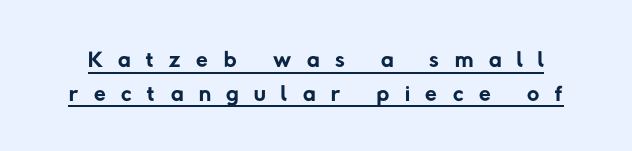
{"serif": "no", "bold": "no", "weight": "regular", "width": "normal", "stroke_contrast": "low", "x_height": "medium", "monospaced": "no", "underline": "yes", "line_spacing": "tight", "line_spacing_ratio": 0.99, "letter_spacing": "wide", "letter_spacing_em": 0.46, "glyph_px": 34}
